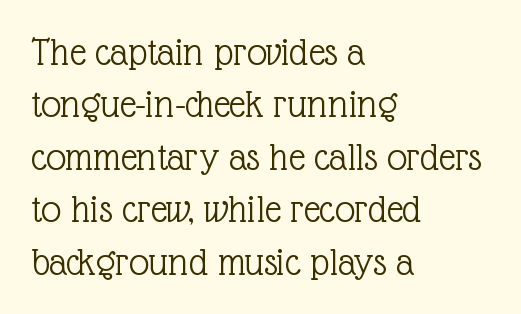
The image shows 40 px light serif type, upright; set left-aligned, normal line spacing (1.31x), normal letter spacing, not underlined; a medium x-height.
